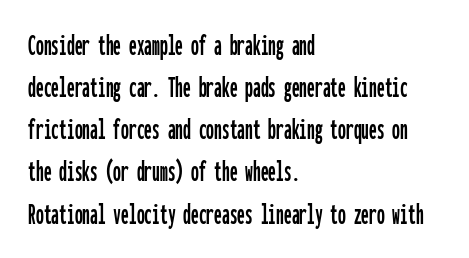
{"serif": "no", "italic": "no", "width": "condensed", "stroke_contrast": "low", "x_height": "medium", "monospaced": "yes", "underline": "no", "align": "left", "line_spacing": "normal", "line_spacing_ratio": 1.36, "letter_spacing": "normal", "letter_spacing_em": 0.0, "glyph_px": 31}
